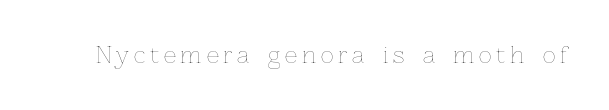
The image shows 22 px text type, upright; set unusually wide letter spacing (+0.22 em), not underlined.
